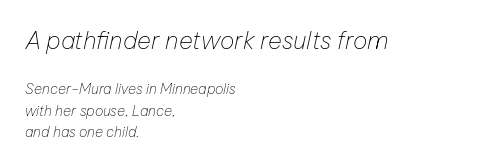
Think standard paragraph weight, or any step lighter than that. The lettering tilts uniformly, giving the passage an italic look. The earlier block is typeset at a bigger size than the later block. Underline: absent. The text block is weighted toward the left margin, trailing off unevenly rightward.
